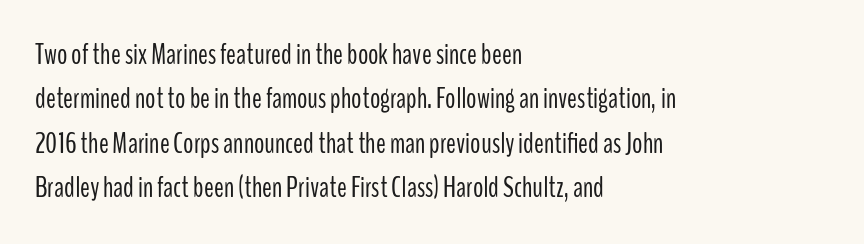
The image shows 29 px light, condensed sans-serif type, upright; set left-aligned, normal line spacing (1.53x), normal letter spacing, not underlined; low stroke contrast and a medium x-height.
